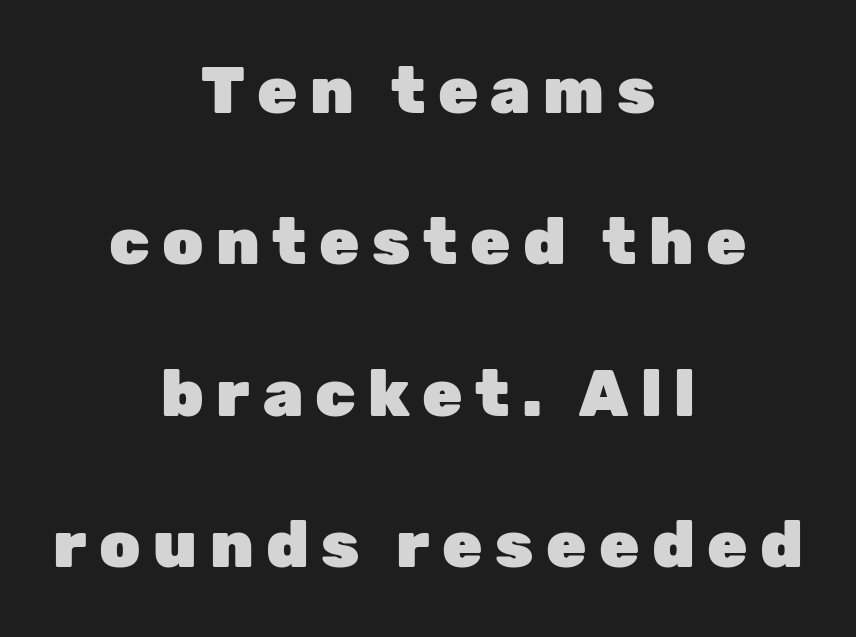
Q: Is the text bold? A: Yes.
Q: Is the text italic (slanted)? A: No, it is upright.
Q: Is the typeface a serif or a sans-serif typeface? A: Sans-serif.
Q: Is the text underlined? A: No.
Q: How is the paragraph aligned? A: Centered.
Q: Is the spacing between lines tight, normal or loose? A: Loose.
Q: Width (condensed, normal, or wide)? A: Normal.
Q: Stroke contrast? A: Low.
Q: x-height? A: Medium.
Q: Monospaced? A: No.
